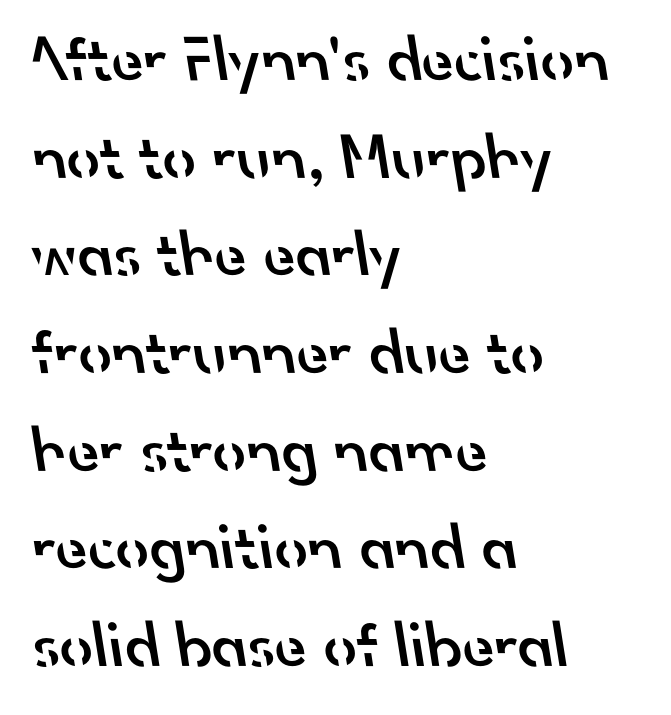
Q: Is the text bold? A: Semi-bold.
Q: Is the typeface a serif or a sans-serif typeface? A: Sans-serif.
Q: Is the text underlined? A: No.
Q: How is the paragraph aligned? A: Left-aligned.
Q: Is the spacing between letters normal or unusually wide? A: Normal.
Q: Is the spacing between lines tight, normal or loose? A: Normal.
Q: Width (condensed, normal, or wide)? A: Normal.
Q: Stroke contrast? A: Low.
Q: x-height? A: Small.
Q: Monospaced? A: No.
